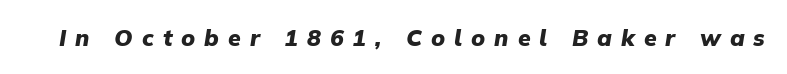
The image shows 23 px bold type, italic (leaning right); set unusually wide letter spacing (+0.39 em), not underlined.
